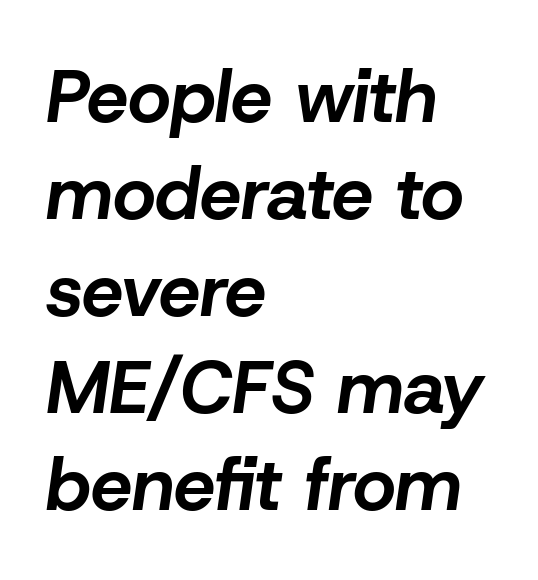
{"italic": "yes", "lean": "right", "slant_degrees": 8, "bold": "yes", "weight": "bold", "width": "normal", "stroke_contrast": "low", "x_height": "medium", "monospaced": "no", "underline": "no", "align": "left", "line_spacing": "normal", "line_spacing_ratio": 1.31, "letter_spacing": "normal", "letter_spacing_em": 0.0, "glyph_px": 74}
